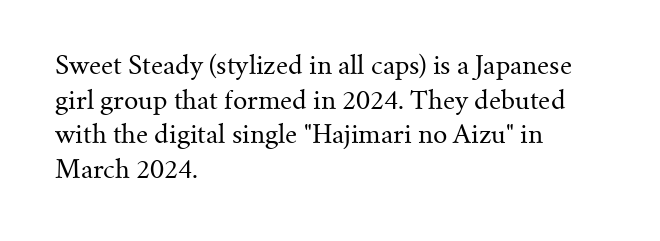
{"italic": "no", "bold": "no", "underline": "no", "align": "left", "line_spacing": "normal", "line_spacing_ratio": 1.39, "letter_spacing": "normal", "letter_spacing_em": 0.0, "glyph_px": 25}
